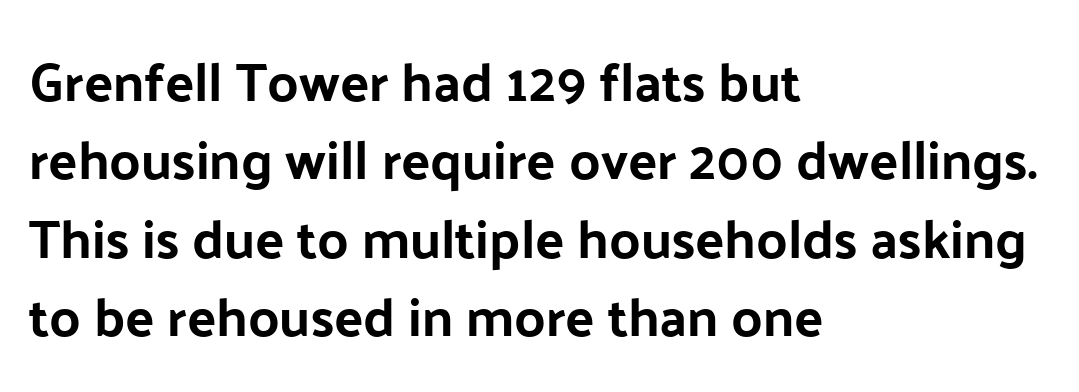
Do the characters align in a grid? No, the font is proportional. A typesetter would mark this as roman, not italic. The letterforms sit shoulder to shoulder at normal distance. Bare-footed words on every line. The block of text has a typical density, with ordinary space between rows. The letters carry no serifs — their stems end cleanly without finishing strokes.
